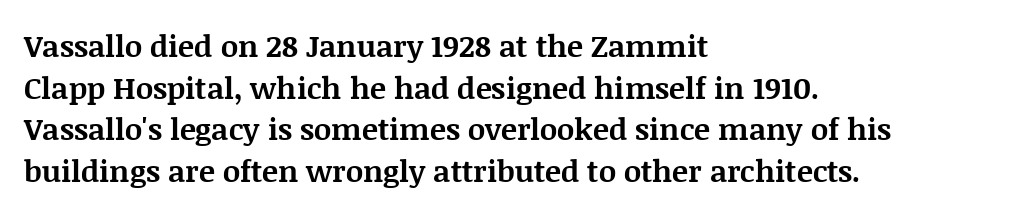
Q: Is the text bold? A: Yes.
Q: Is the text italic (slanted)? A: No, it is upright.
Q: Is the typeface a serif or a sans-serif typeface? A: Serif.
Q: Is the text underlined? A: No.
Q: How is the paragraph aligned? A: Left-aligned.
Q: Is the spacing between letters normal or unusually wide? A: Normal.
Q: Is the spacing between lines tight, normal or loose? A: Normal.
Q: Width (condensed, normal, or wide)? A: Normal.
Q: Stroke contrast? A: Medium.
Q: x-height? A: Large.
Q: Monospaced? A: No.
